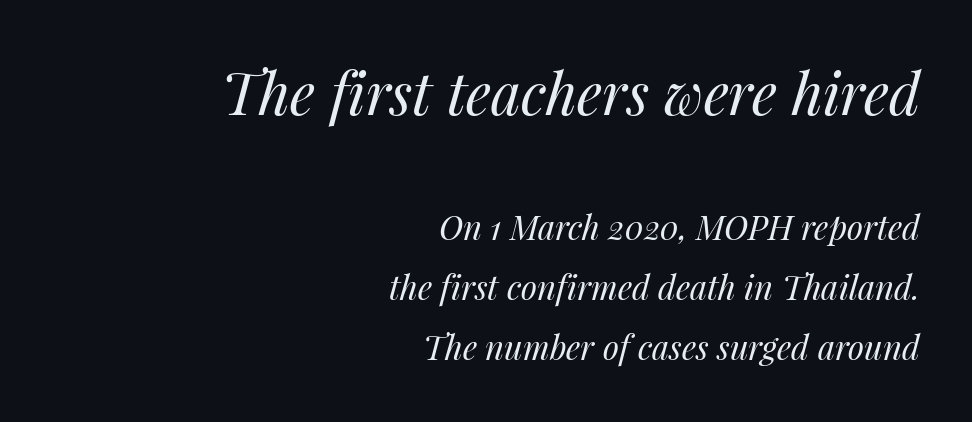
Q: Is the text bold? A: No.
Q: Is the text italic (slanted)? A: Yes, it leans right by about 14 degrees.
Q: Is the text underlined? A: No.
Q: How is the paragraph aligned? A: Right-aligned.
Q: Is the spacing between letters normal or unusually wide? A: Normal.
Q: Which block of text is set in a larger size, the first (top) or the second (bottom)? A: The first (top) one.
Q: Width (condensed, normal, or wide)? A: Normal.
Q: Stroke contrast? A: Medium.
Q: x-height? A: Medium.
Q: Monospaced? A: No.
